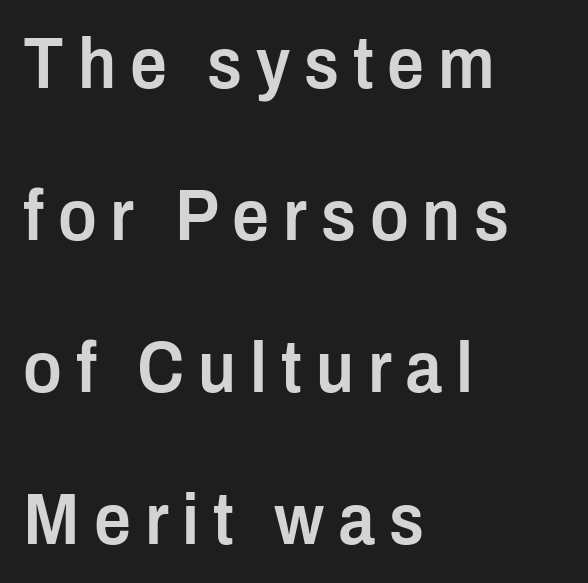
You can tell from the bare stems that sans-serif type was used. The lines are quadded left. The strokes are fattened partway — semibold, not bold. Each row of text sits above clean, open space. Looks like regular typesetting: each glyph gets only the width it needs.
